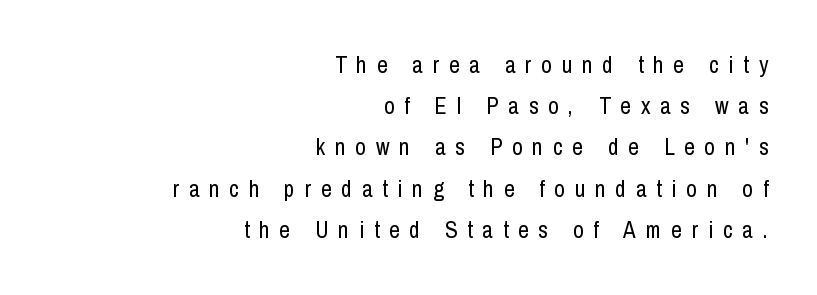
{"italic": "no", "bold": "no", "underline": "no", "align": "right", "line_spacing_ratio": 1.79, "letter_spacing": "wide", "letter_spacing_em": 0.43, "glyph_px": 23}
